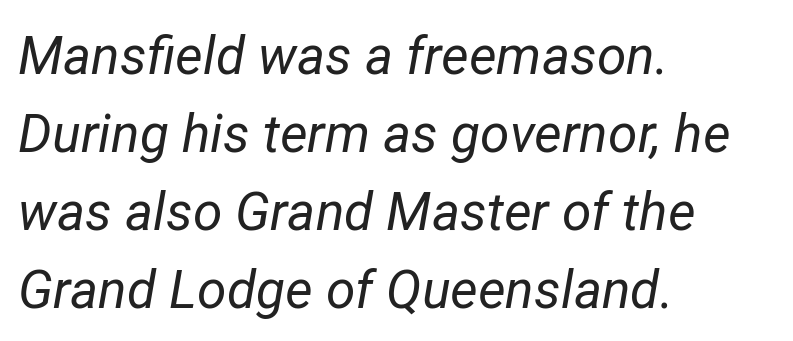
{"italic": "yes", "lean": "right", "slant_degrees": 12, "bold": "no", "weight": "regular", "width": "normal", "stroke_contrast": "low", "x_height": "medium", "monospaced": "no", "underline": "no", "align": "left", "line_spacing": "normal", "line_spacing_ratio": 1.47, "letter_spacing": "normal", "letter_spacing_em": 0.0, "glyph_px": 53}
